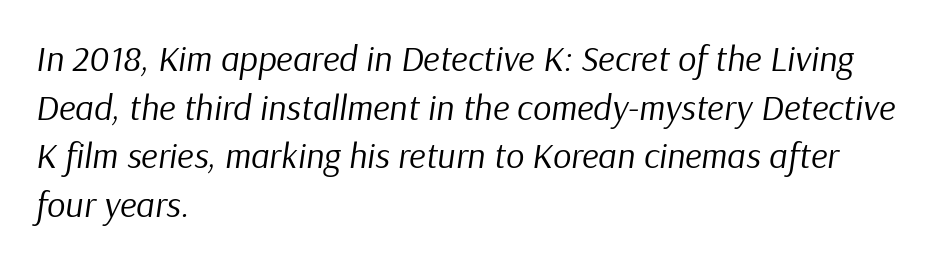
Spacing between characters is what you'd get straight out of the box. Line starts are locked; line ends wander. The font is comparable to plain body text, perhaps lighter. This sample has the flowing, uneven cadence of proportional lettering.
